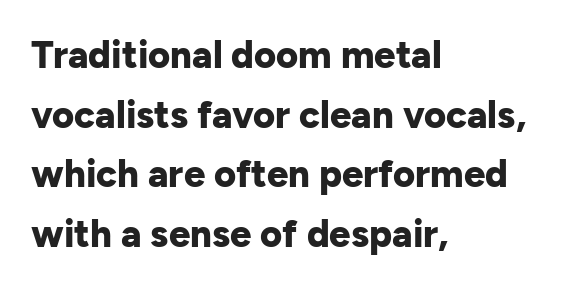
A normal amount of white space separates one row of letters from the next. Rendered with straight, roman letterforms. The passage shown is not underscored anywhere. No feet cap the strokes, marking this as sans-serif type. Spacing between characters is what you'd get straight out of the box. A student would call this left alignment; a typographer would say flush left, rag right.
